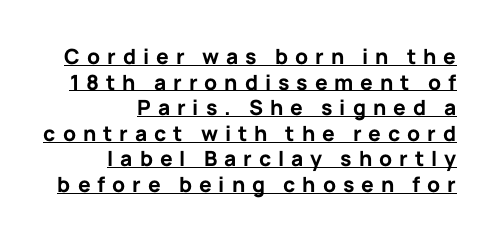
These lines are set flush right with a ragged left edge. You can tell it's not italic because the verticals are truly vertical. Every letter is thick-stroked: bold, no question. Observe the wide spacing: letters keep a clear distance from each other. What decoration does the sample have? An underline.
